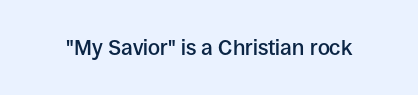
Typesetter's note: demi weight, one step under bold. The specimen omits any rule beneath the text block's lines. Is there any slant? The stems are plumb. Does extra space separate the letters? No, they use regular spacing.
